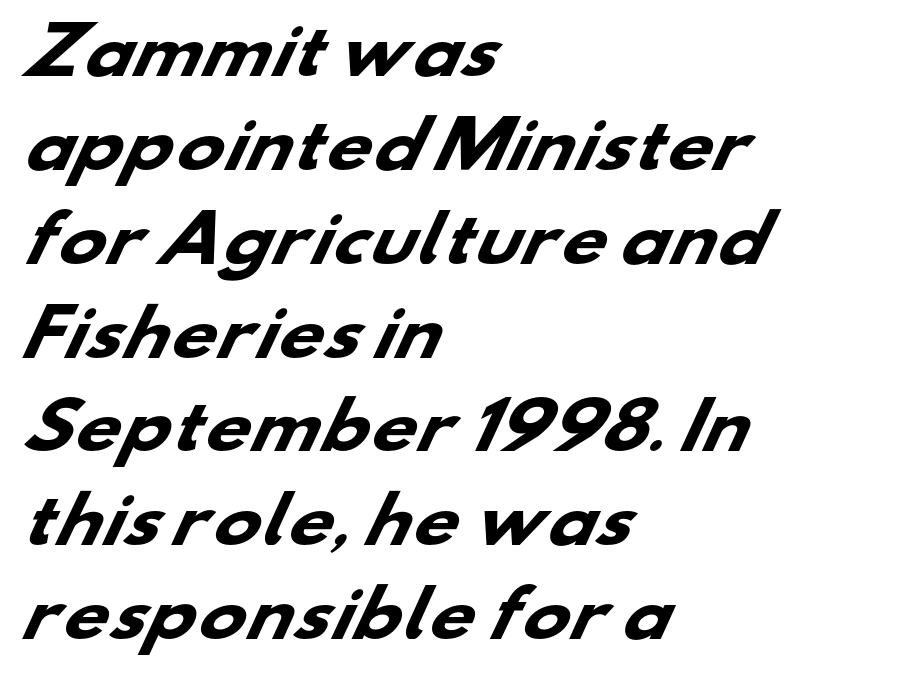
{"serif": "no", "bold": "yes", "weight": "heavy", "width": "wide", "stroke_contrast": "low", "x_height": "small", "monospaced": "no", "underline": "no", "align": "left", "line_spacing": "normal", "line_spacing_ratio": 1.49, "letter_spacing": "normal", "letter_spacing_em": 0.0, "glyph_px": 63}
